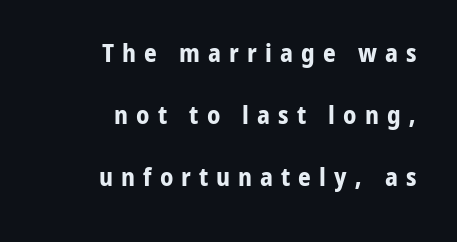
The type sits square on the baseline with zero lean. The tracking reads as deliberately expanded to a designer's eye. Thick stems and heavy bowls — unmistakably bold. The rag falls on the left side of this text block. Rule under the text: the space is simply empty. Line spacing here is loose.
